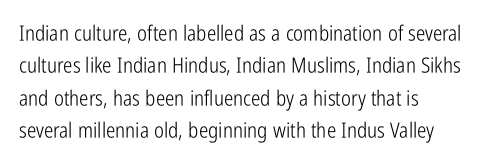
{"italic": "no", "bold": "no", "underline": "no", "align": "left", "line_spacing": "normal", "line_spacing_ratio": 1.54, "letter_spacing": "normal", "letter_spacing_em": 0.0, "glyph_px": 21}
